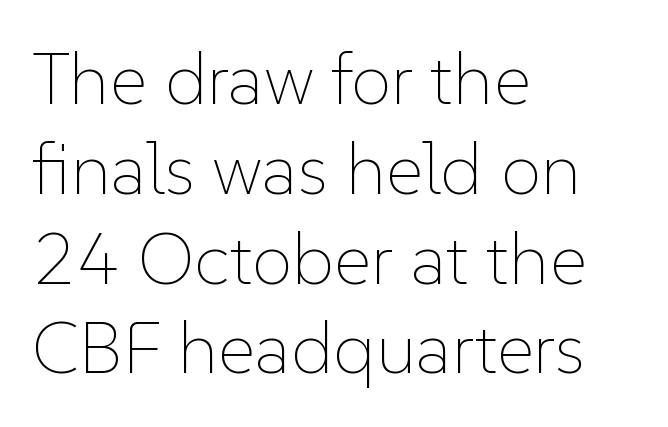
Q: Is the text bold? A: No.
Q: Is the text italic (slanted)? A: No, it is upright.
Q: Is the text underlined? A: No.
Q: How is the paragraph aligned? A: Left-aligned.
Q: Is the spacing between letters normal or unusually wide? A: Normal.
Q: Width (condensed, normal, or wide)? A: Normal.
Q: Stroke contrast? A: Low.
Q: x-height? A: Medium.
Q: Monospaced? A: No.
